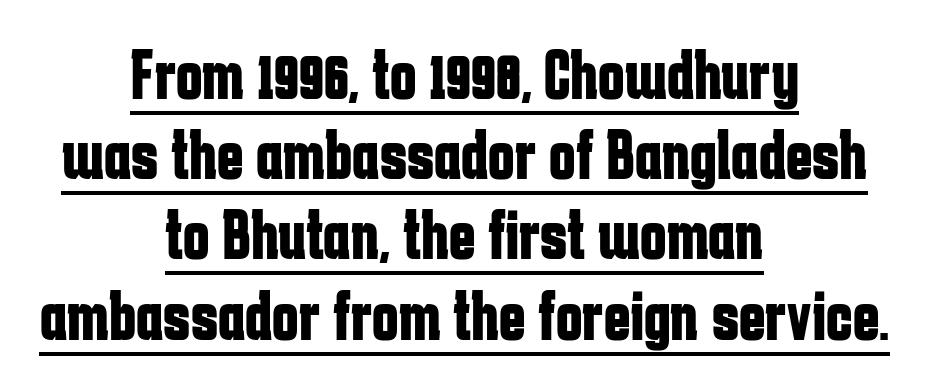
The image shows 71 px bold, condensed sans-serif type, upright; set centered, tight line spacing (1.13x), normal letter spacing, underlined; low stroke contrast and a medium x-height.
